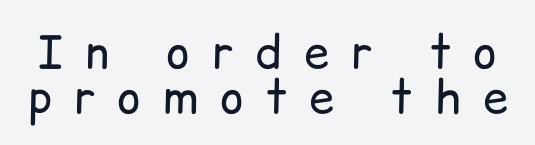
{"serif": "no", "italic": "no", "bold": "no", "weight": "regular", "width": "normal", "stroke_contrast": "low", "x_height": "medium", "monospaced": "no", "underline": "no", "line_spacing": "tight", "line_spacing_ratio": 1.0, "letter_spacing": "wide", "letter_spacing_em": 0.49, "glyph_px": 45}
